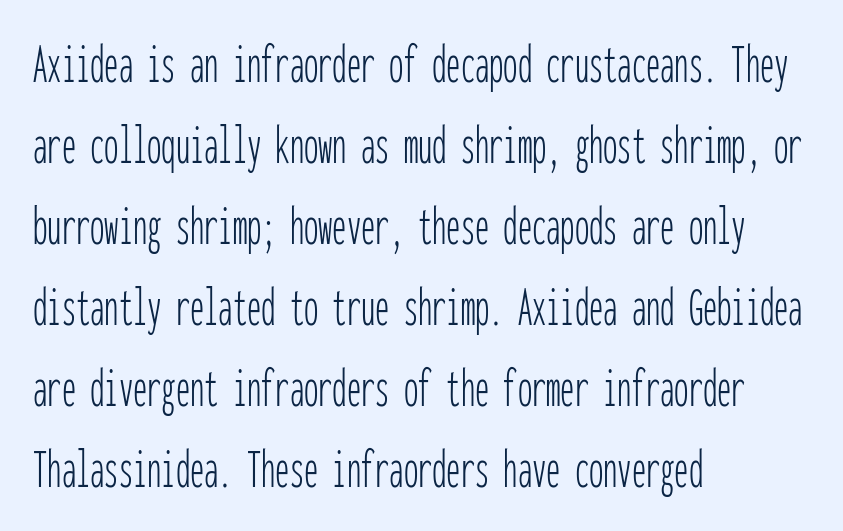
Characters remain perfectly vertical along every line. Nope, no serifs anywhere on these letters. Lines of text with bare space underneath. Short note: letters normally spaced. The face used here is monospaced, like something from a code editor. Stroke thickness stays within the range of a standard reading face or lighter.
